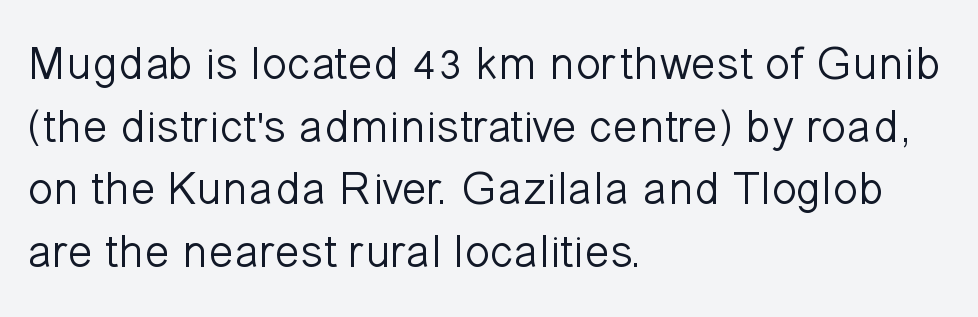
Q: Is the text bold? A: No.
Q: Is the text italic (slanted)? A: No, it is upright.
Q: Is the typeface a serif or a sans-serif typeface? A: Sans-serif.
Q: Is the text underlined? A: No.
Q: How is the paragraph aligned? A: Left-aligned.
Q: Is the spacing between letters normal or unusually wide? A: Normal.
Q: Is the spacing between lines tight, normal or loose? A: Normal.
Q: Width (condensed, normal, or wide)? A: Normal.
Q: Stroke contrast? A: Low.
Q: x-height? A: Medium.
Q: Monospaced? A: No.
